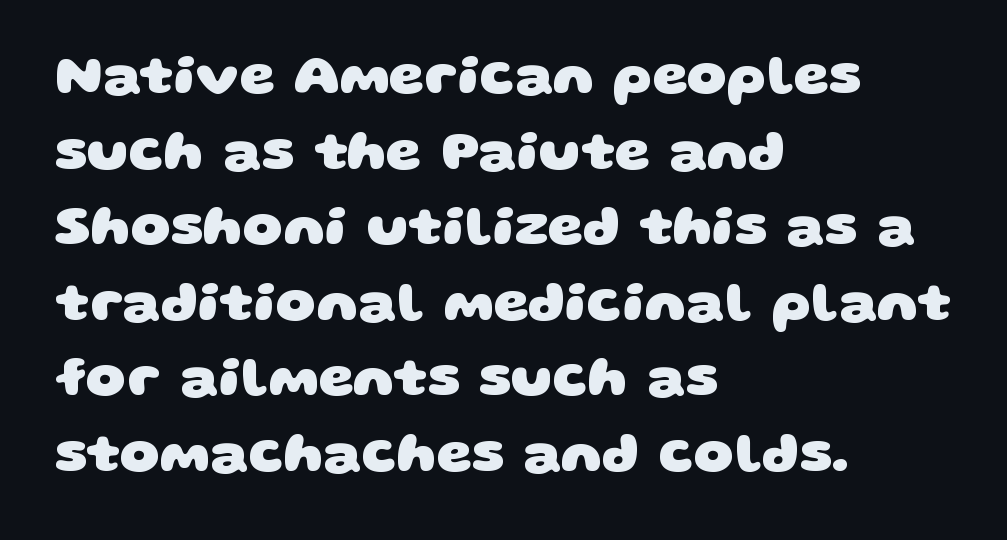
Q: Is the text bold? A: Yes.
Q: Is the typeface a serif or a sans-serif typeface? A: Sans-serif.
Q: Is the text underlined? A: No.
Q: How is the paragraph aligned? A: Left-aligned.
Q: Is the spacing between letters normal or unusually wide? A: Normal.
Q: Is the spacing between lines tight, normal or loose? A: Normal.
Q: Width (condensed, normal, or wide)? A: Wide.
Q: Stroke contrast? A: Low.
Q: x-height? A: Large.
Q: Monospaced? A: No.
